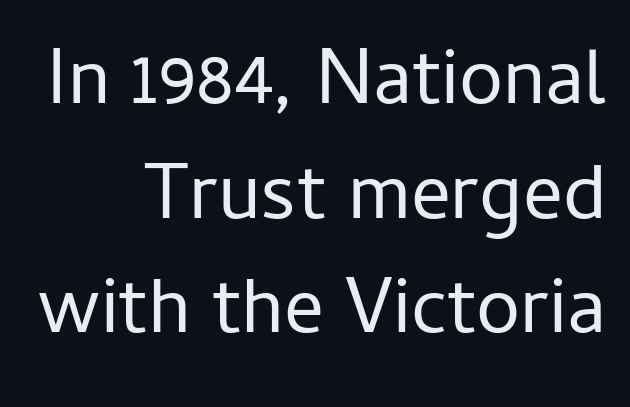
Q: Is the text bold? A: No.
Q: Is the text italic (slanted)? A: No, it is upright.
Q: Is the typeface a serif or a sans-serif typeface? A: Sans-serif.
Q: Is the text underlined? A: No.
Q: How is the paragraph aligned? A: Right-aligned.
Q: Is the spacing between letters normal or unusually wide? A: Normal.
Q: Is the spacing between lines tight, normal or loose? A: Normal.
Q: Width (condensed, normal, or wide)? A: Normal.
Q: Stroke contrast? A: Low.
Q: x-height? A: Medium.
Q: Monospaced? A: No.
